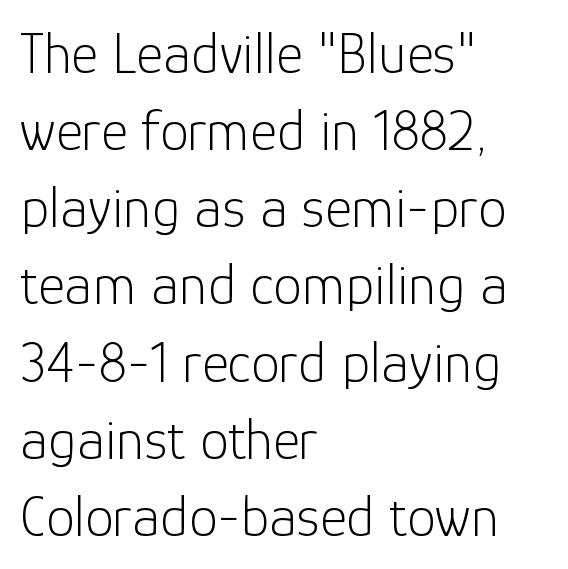
Q: Is the text bold? A: No.
Q: Is the text italic (slanted)? A: No, it is upright.
Q: Is the typeface a serif or a sans-serif typeface? A: Sans-serif.
Q: Is the text underlined? A: No.
Q: How is the paragraph aligned? A: Left-aligned.
Q: Is the spacing between letters normal or unusually wide? A: Normal.
Q: Is the spacing between lines tight, normal or loose? A: Normal.
Q: Width (condensed, normal, or wide)? A: Normal.
Q: Stroke contrast? A: Low.
Q: x-height? A: Medium.
Q: Monospaced? A: No.
